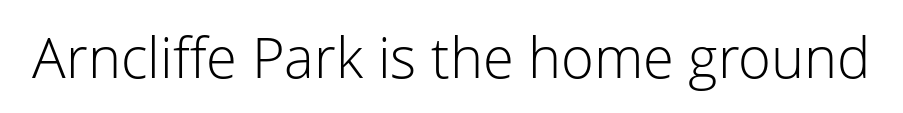
The image shows 56 px light sans-serif type, upright; set normal letter spacing, not underlined; low stroke contrast and a medium x-height.
